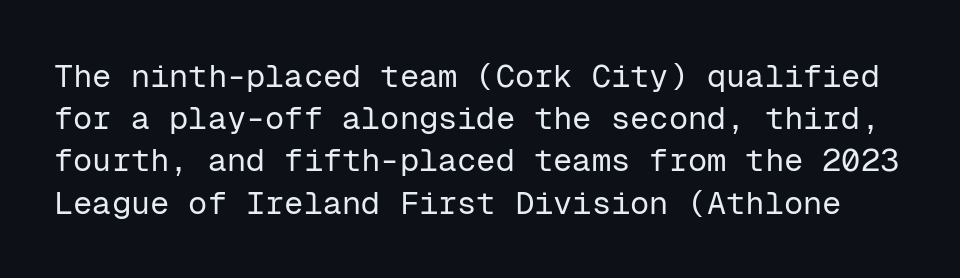
The image shows 32 px regular-weight sans-serif type, upright, monospaced; set normal line spacing (1.32x), normal letter spacing, not underlined; low stroke contrast and a medium x-height.
